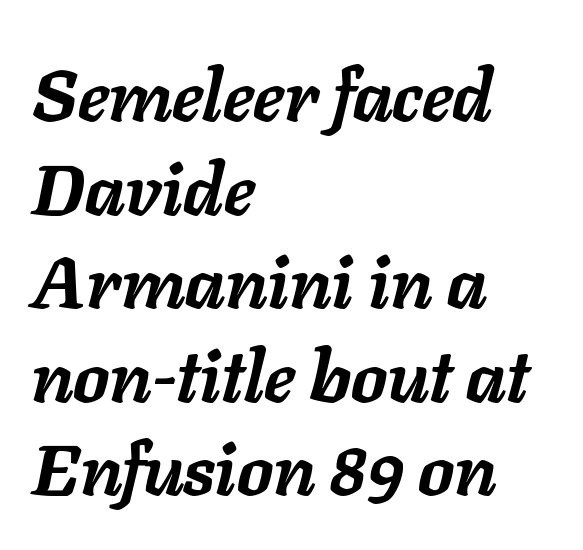
The image shows 72 px semibold type, italic (leaning right); set left-aligned, normal line spacing (1.3x), normal letter spacing, not underlined; low stroke contrast and a medium x-height.
